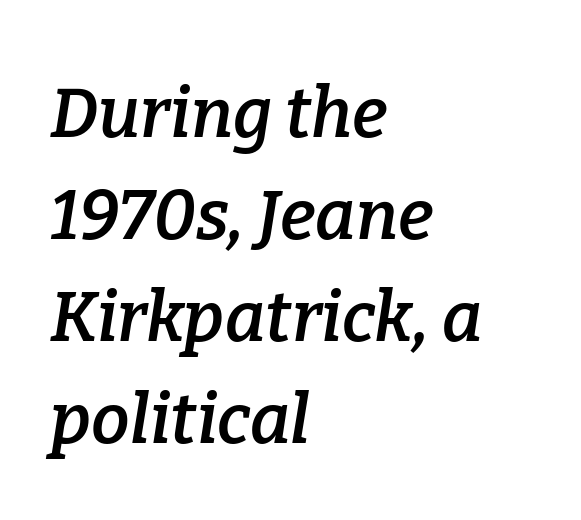
The image shows 69 px semibold serif type, italic (leaning right); set left-aligned, normal line spacing (1.48x), normal letter spacing, not underlined; low stroke contrast and a medium x-height.
